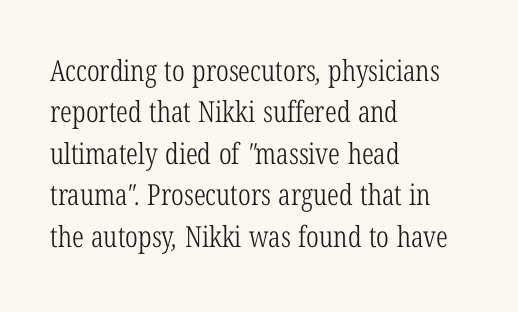
Do the characters align in a grid? No, the font is proportional. How are the letters spaced? Ordinarily, with no added tracking. Bare-footed words on every line. In terms of leading, this rendering sits right in the middle. The passage is arranged the way most books set body copy — flush left. Is the stroke heavy? The answer is a plain regular-or-lighter.
